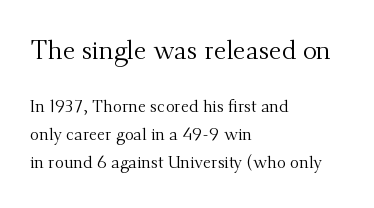
{"italic": "no", "bold": "no", "underline": "no", "align": "left", "line_spacing": "normal", "line_spacing_ratio": 1.64, "letter_spacing": "normal", "letter_spacing_em": 0.0, "larger_block": "first", "size_ratio": 1.53, "glyph_px": 26}
